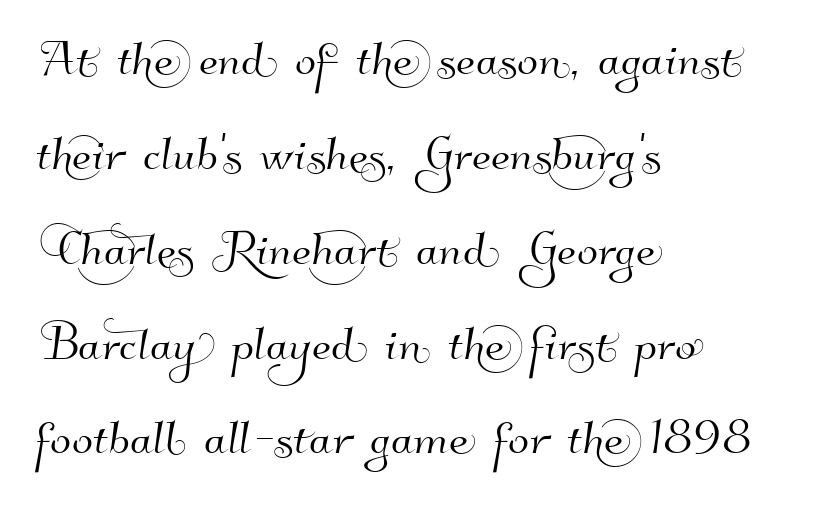
The image shows 62 px sans-serif type; set left-aligned, normal line spacing (1.53x), normal letter spacing, not underlined; high stroke contrast and a small x-height.
